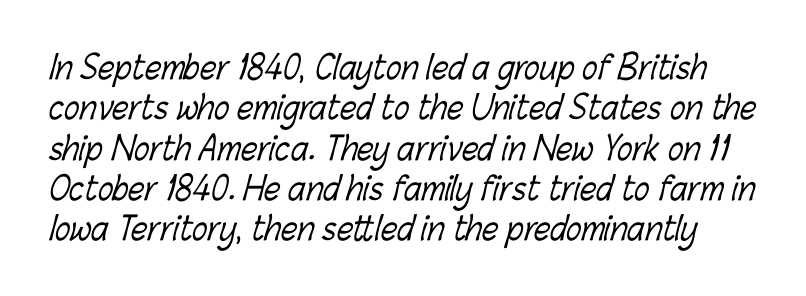
The image shows 32 px light, condensed type; set normal line spacing (1.26x), normal letter spacing, not underlined; low stroke contrast and a medium x-height.
